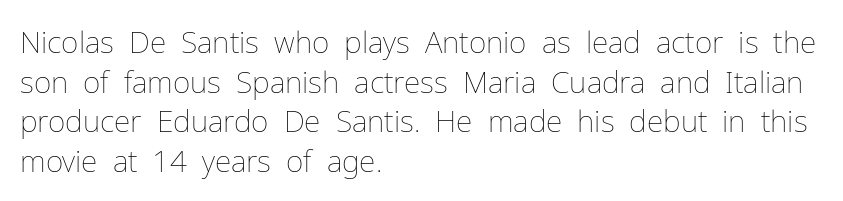
Q: Is the text bold? A: No.
Q: Is the text italic (slanted)? A: No, it is upright.
Q: Is the text underlined? A: No.
Q: How is the paragraph aligned? A: Left-aligned.
Q: Is the spacing between letters normal or unusually wide? A: Normal.
Q: Is the spacing between lines tight, normal or loose? A: Normal.
Q: Width (condensed, normal, or wide)? A: Normal.
Q: Stroke contrast? A: Low.
Q: x-height? A: Medium.
Q: Monospaced? A: No.
